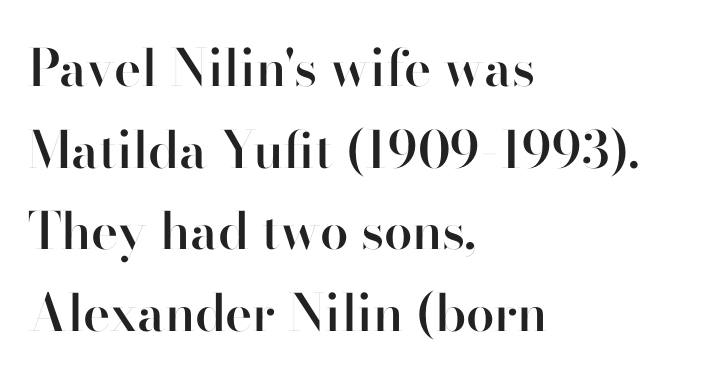
{"serif": "no", "italic": "no", "bold": "semi", "weight": "semibold", "width": "normal", "stroke_contrast": "high", "x_height": "small", "monospaced": "no", "underline": "no", "align": "left", "line_spacing": "normal", "line_spacing_ratio": 1.6, "letter_spacing": "normal", "letter_spacing_em": 0.0, "glyph_px": 51}
